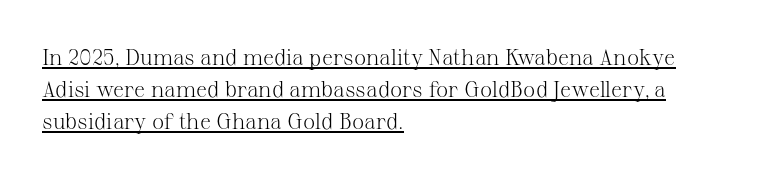
The lines sit at an ordinary, default distance from one another. The weight would be labelled regular, book, light, or lighter still. The typography opts for an upright posture over an oblique one. Tracking here is standard; glyphs follow each other at the usual distance. Casual observation: everything's shoved over to the left. Honestly, the underline is the first thing you notice here.
